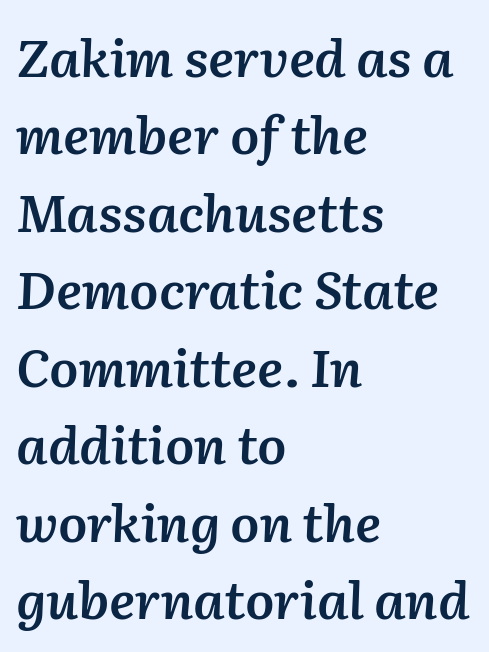
The image shows 52 px semibold type, italic (leaning right); set left-aligned, normal line spacing (1.49x), normal letter spacing, not underlined; medium stroke contrast and a medium x-height.
